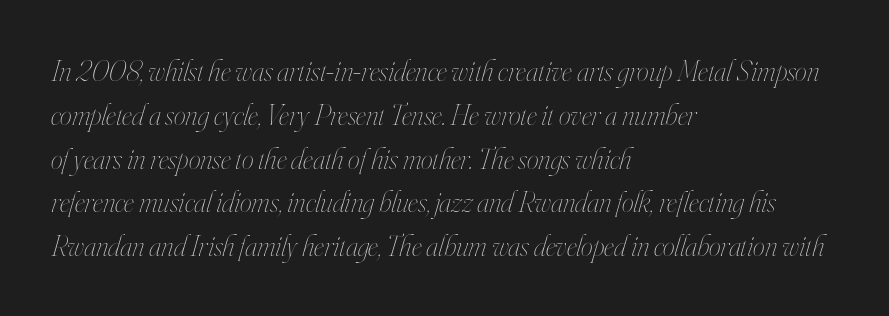
{"italic": "yes", "lean": "right", "slant_degrees": 16, "bold": "no", "weight": "thin", "width": "condensed", "stroke_contrast": "high", "x_height": "small", "monospaced": "no", "underline": "no", "align": "left", "line_spacing": "normal", "line_spacing_ratio": 1.46, "letter_spacing": "normal", "letter_spacing_em": 0.0, "glyph_px": 30}
